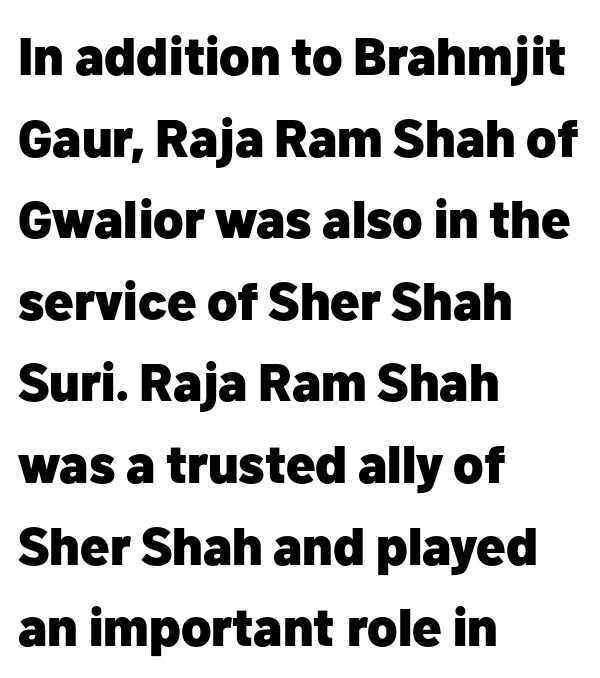
Chunky letters — that's bold for sure. All the whitespace from short lines collects on the right. A typesetter would label this face a sans. Designer's note — italics off, roman on.
